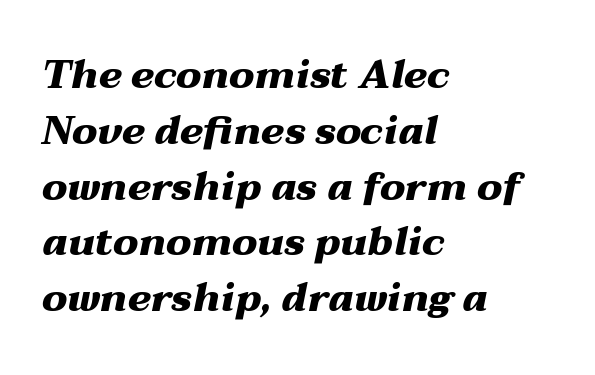
An italicized treatment has been applied to the whole sample. The vertical gap from one line to the next is medium. Is the letter spacing exaggerated? No — it looks like the ordinary default. The font is running at its bold setting.
